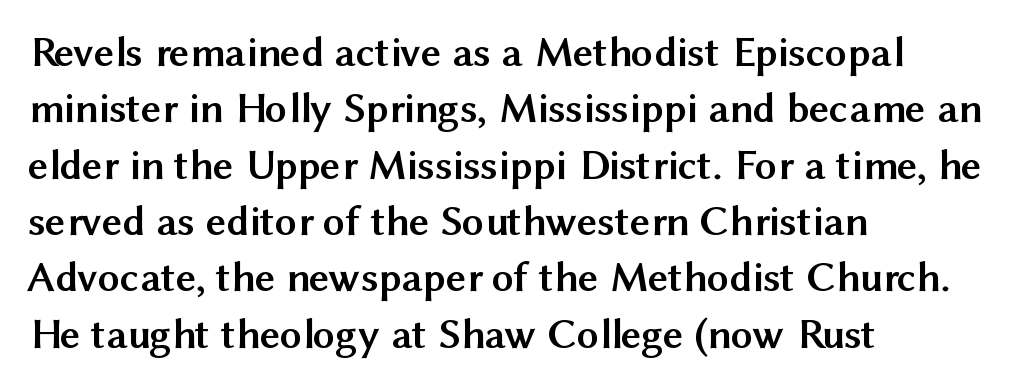
Q: Is the text bold? A: Yes.
Q: Is the text italic (slanted)? A: No, it is upright.
Q: Is the typeface a serif or a sans-serif typeface? A: Sans-serif.
Q: Is the text underlined? A: No.
Q: How is the paragraph aligned? A: Left-aligned.
Q: Is the spacing between letters normal or unusually wide? A: Normal.
Q: Is the spacing between lines tight, normal or loose? A: Normal.
Q: Width (condensed, normal, or wide)? A: Normal.
Q: Stroke contrast? A: Medium.
Q: x-height? A: Medium.
Q: Monospaced? A: No.
